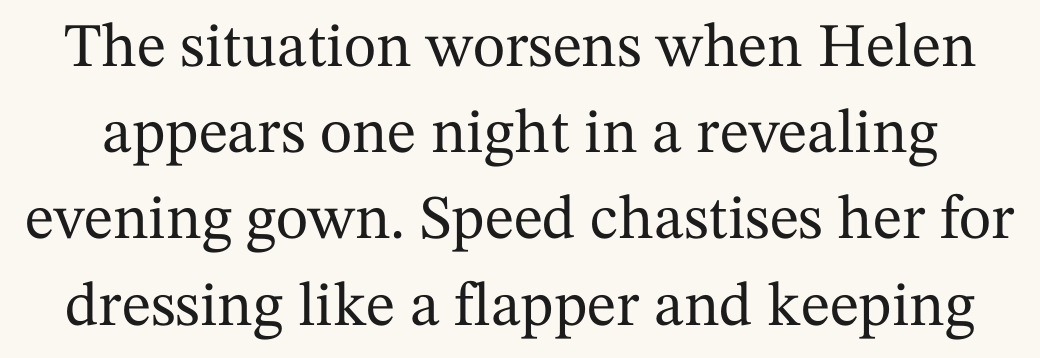
Q: Is the text italic (slanted)? A: No, it is upright.
Q: Is the typeface a serif or a sans-serif typeface? A: Serif.
Q: Is the text underlined? A: No.
Q: Is the spacing between letters normal or unusually wide? A: Normal.
Q: Is the spacing between lines tight, normal or loose? A: Normal.
Q: Width (condensed, normal, or wide)? A: Normal.
Q: Stroke contrast? A: Medium.
Q: x-height? A: Medium.
Q: Monospaced? A: No.
